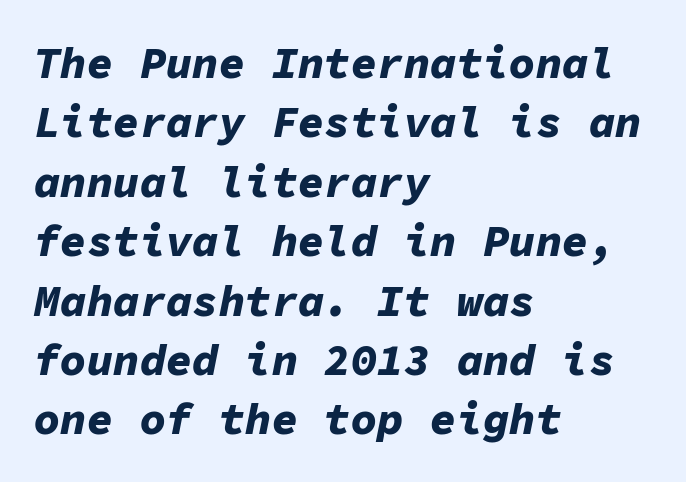
The image shows 44 px bold type, italic (leaning right), monospaced; set left-aligned, normal line spacing (1.35x), normal letter spacing, not underlined; low stroke contrast and a medium x-height.
